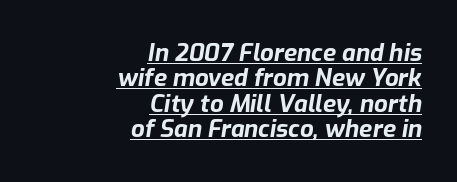
Q: Is the text bold? A: Yes.
Q: Is the text italic (slanted)? A: Yes, it leans right by about 9 degrees.
Q: Is the text underlined? A: Yes.
Q: How is the paragraph aligned? A: Right-aligned.
Q: Is the spacing between letters normal or unusually wide? A: Normal.
Q: Is the spacing between lines tight, normal or loose? A: Tight.
